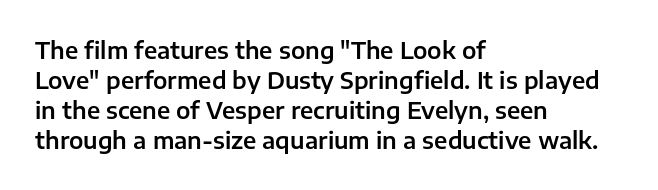
The image shows 23 px text type, upright; set left-aligned, normal line spacing (1.3x), normal letter spacing, not underlined.
